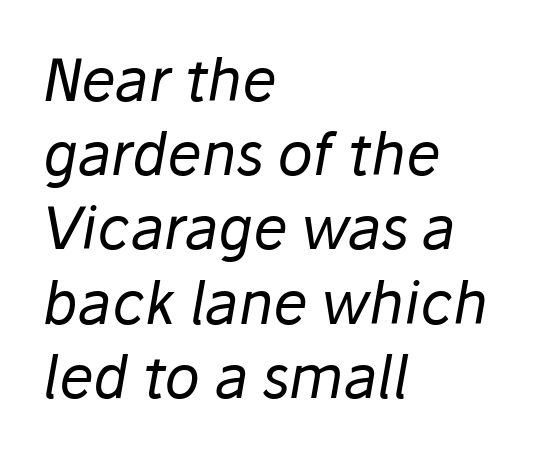
Q: Is the text bold? A: No.
Q: Is the text italic (slanted)? A: Yes, it leans right by about 10 degrees.
Q: Is the text underlined? A: No.
Q: How is the paragraph aligned? A: Left-aligned.
Q: Is the spacing between letters normal or unusually wide? A: Normal.
Q: Is the spacing between lines tight, normal or loose? A: Normal.
Q: Width (condensed, normal, or wide)? A: Normal.
Q: Stroke contrast? A: Low.
Q: x-height? A: Medium.
Q: Monospaced? A: No.
